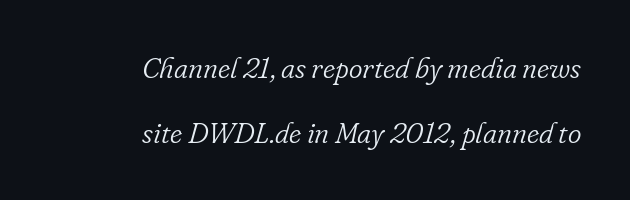
Q: Is the text bold? A: No.
Q: Is the text italic (slanted)? A: Yes, it leans right by about 16 degrees.
Q: Is the typeface a serif or a sans-serif typeface? A: Serif.
Q: Is the text underlined? A: No.
Q: How is the paragraph aligned? A: Right-aligned.
Q: Is the spacing between letters normal or unusually wide? A: Normal.
Q: Is the spacing between lines tight, normal or loose? A: Loose.
Q: Width (condensed, normal, or wide)? A: Normal.
Q: Stroke contrast? A: Low.
Q: x-height? A: Small.
Q: Monospaced? A: No.
